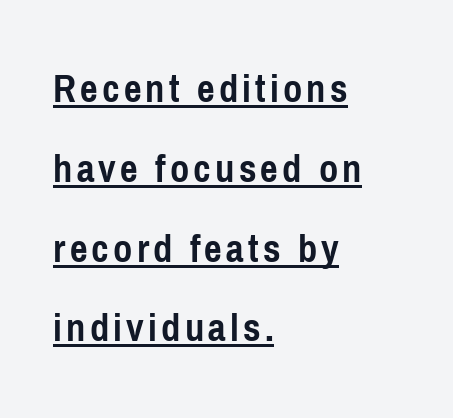
The letters stand straight up with perfectly vertical stems. Does a line run under the words? Yes, clearly. Quick note: interline space is abundant. Look at the bottom of the vertical strokes: they stop flat, with no serifs.
